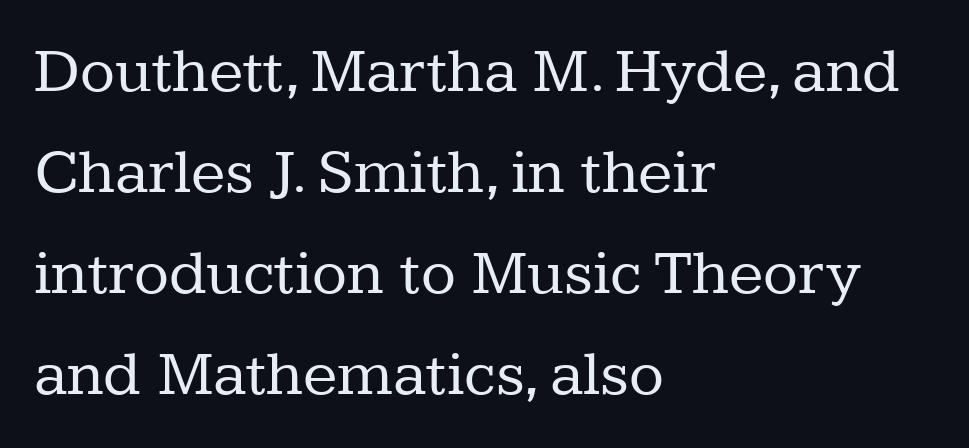
The image shows 64 px regular-weight serif type, upright; set left-aligned, normal line spacing (1.58x), normal letter spacing, not underlined; low stroke contrast and a medium x-height.
